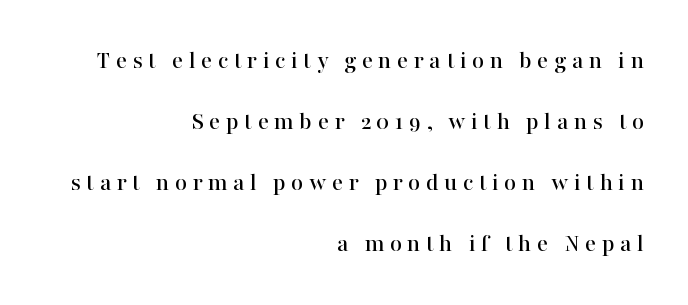
The image shows 26 px text type, upright; set right-aligned, loose line spacing (2.35x), unusually wide letter spacing (+0.21 em), not underlined.
